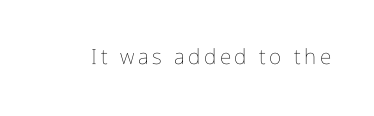
Q: Is the text bold? A: No.
Q: Is the text italic (slanted)? A: No, it is upright.
Q: Is the text underlined? A: No.
